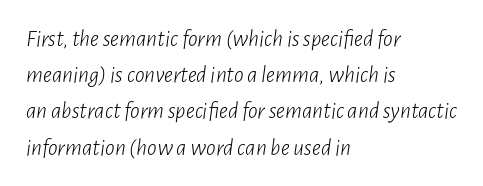
{"italic": "yes", "lean": "right", "slant_degrees": 7, "bold": "no", "underline": "no", "align": "left", "line_spacing": "normal", "line_spacing_ratio": 1.51, "letter_spacing": "normal", "letter_spacing_em": 0.0, "glyph_px": 24}
